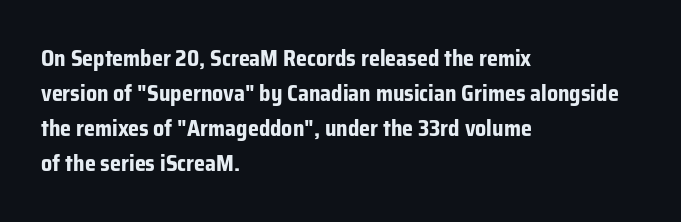
{"italic": "no", "bold": "yes", "underline": "no", "align": "left", "line_spacing": "normal", "line_spacing_ratio": 1.59, "letter_spacing": "normal", "letter_spacing_em": 0.0, "glyph_px": 22}
